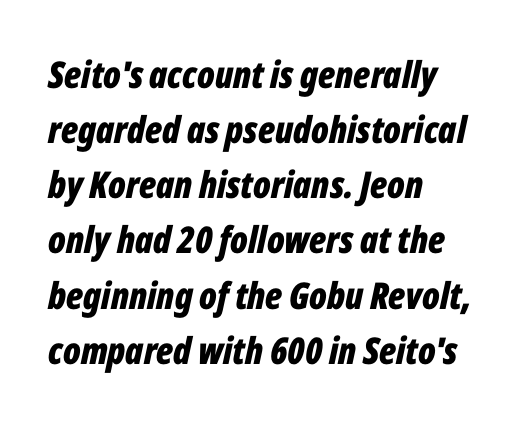
The image shows 37 px bold, condensed type, italic (leaning right); set left-aligned, normal line spacing (1.49x), normal letter spacing, not underlined; low stroke contrast and a medium x-height.
